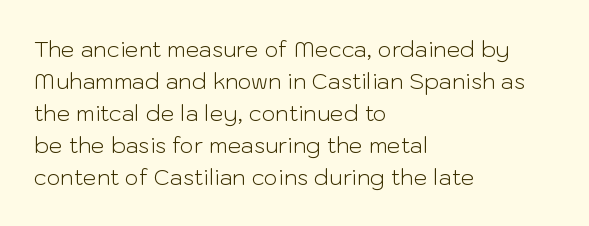
This sample uses an upright cut, with every glyph sitting square on the baseline. Check the space under the baseline: it is left empty. These lines are set flush left with a ragged right edge. Weight: not bold — regular or lighter.
